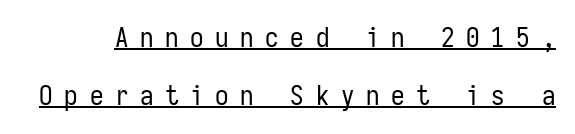
{"italic": "no", "bold": "no", "underline": "yes", "line_spacing": "loose", "line_spacing_ratio": 2.15, "letter_spacing": "wide", "letter_spacing_em": 0.43, "glyph_px": 27}
